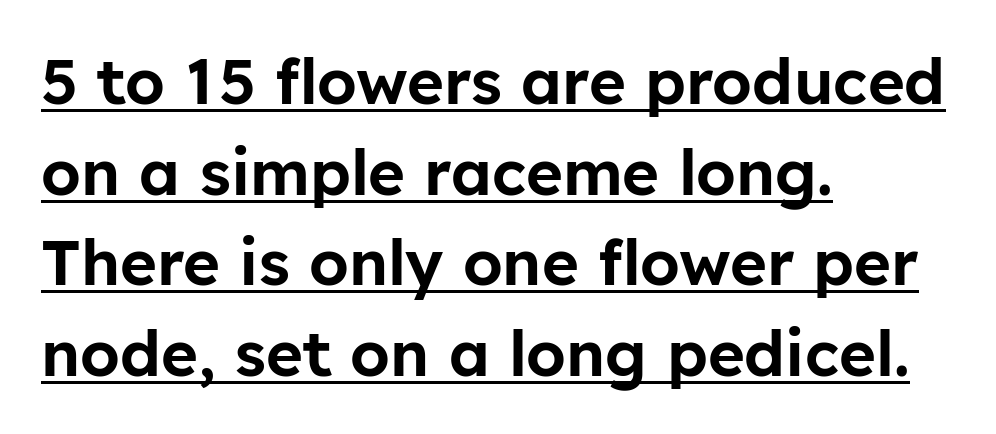
The image shows 63 px sans-serif type, upright; set left-aligned, normal line spacing (1.44x), normal letter spacing, underlined; low stroke contrast and a medium x-height.
